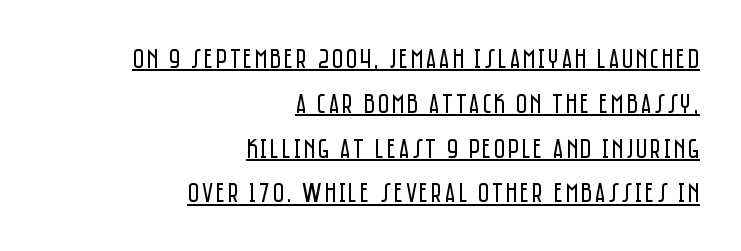
The image shows 27 px text type, upright; set right-aligned, normal line spacing (1.66x), underlined.
